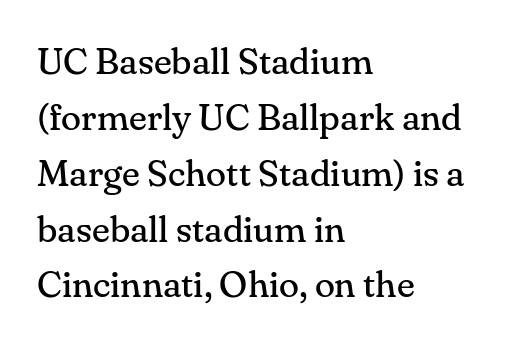
Nothing heavy about these letters — not bold at all. In CSS terms this would be text-align: left. The type is set solid horizontally, with unmodified tracking. Descenders hang freely into open space. Posture: upright roman. Do the characters align in a grid? No, the font is proportional.
